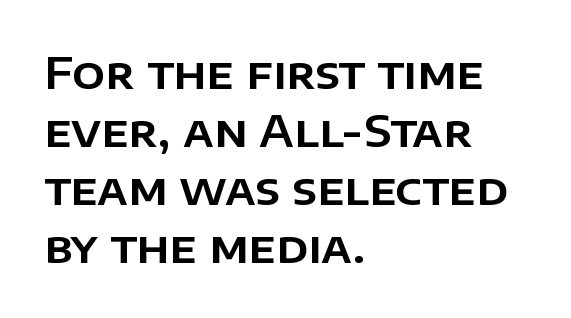
The image shows 43 px sans-serif type, upright; set left-aligned, normal line spacing (1.35x), normal letter spacing, not underlined; low stroke contrast and a large x-height.
